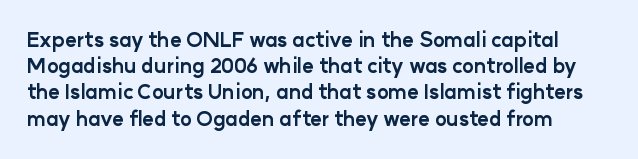
The image shows 20 px bold type, upright; set normal line spacing (1.31x), normal letter spacing, not underlined.
